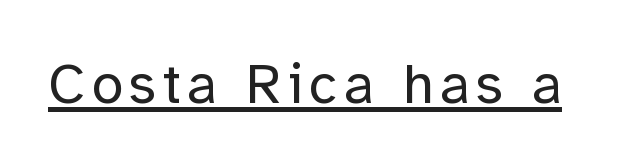
Honestly, the underline is the first thing you notice here. The passage shown is typed in a proportional face where columns would drift. This is the regular roman posture of the typeface. A typesetter would label this face a sans. Stroke thickness stays within the range of a standard reading face or lighter.
